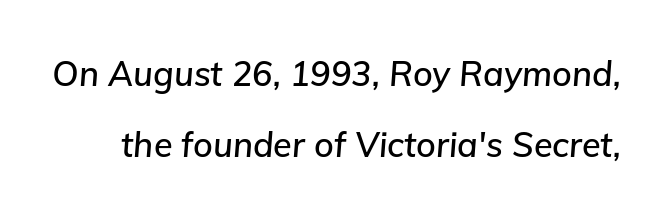
Q: Is the text italic (slanted)? A: Yes, it leans right by about 5 degrees.
Q: Is the text underlined? A: No.
Q: Is the spacing between letters normal or unusually wide? A: Normal.
Q: Is the spacing between lines tight, normal or loose? A: Loose.
Q: Width (condensed, normal, or wide)? A: Normal.
Q: Stroke contrast? A: Low.
Q: x-height? A: Medium.
Q: Monospaced? A: No.
